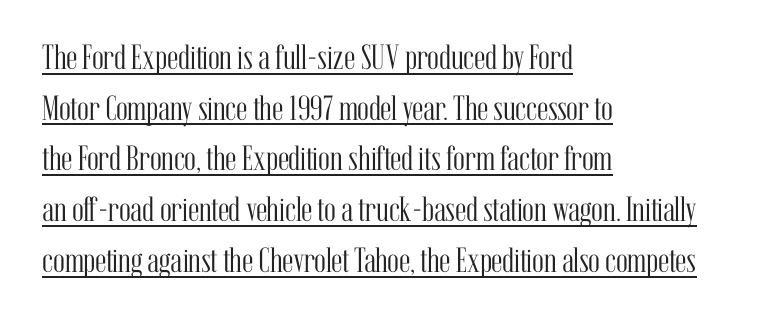
Leading: standard. The face looks like a standard text weight, possibly lighter. Looks like regular typesetting: each glyph gets only the width it needs. These lines keep a tight, regular rhythm from letter to letter. In terms of letterform style, serifs are clearly present.
